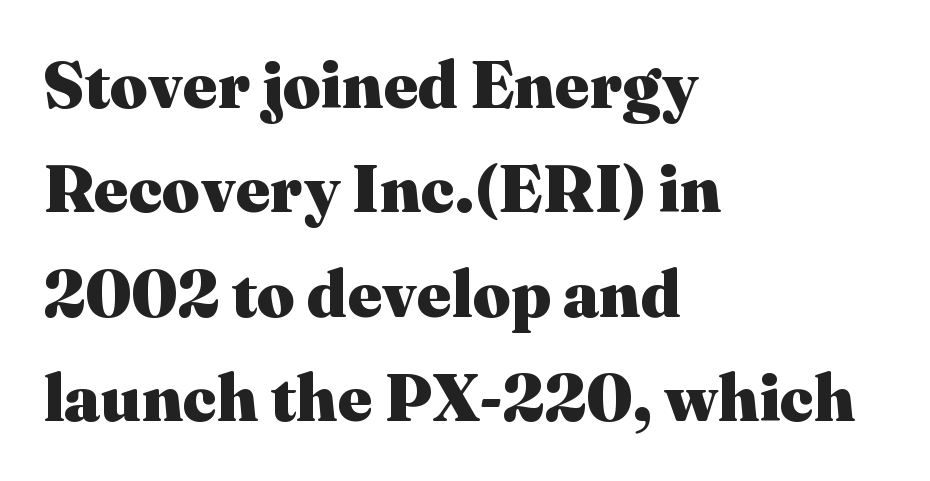
{"serif": "yes", "italic": "no", "bold": "yes", "weight": "heavy", "width": "normal", "stroke_contrast": "medium", "x_height": "medium", "monospaced": "no", "underline": "no", "align": "left", "line_spacing": "normal", "line_spacing_ratio": 1.58, "letter_spacing": "normal", "letter_spacing_em": 0.0, "glyph_px": 66}
